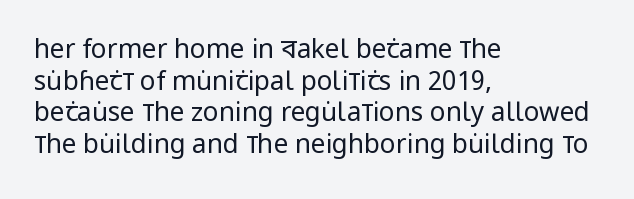
Q: Is the text bold? A: No.
Q: Is the text italic (slanted)? A: No, it is upright.
Q: Is the text underlined? A: No.
Q: How is the paragraph aligned? A: Left-aligned.
Q: Is the spacing between letters normal or unusually wide? A: Normal.
